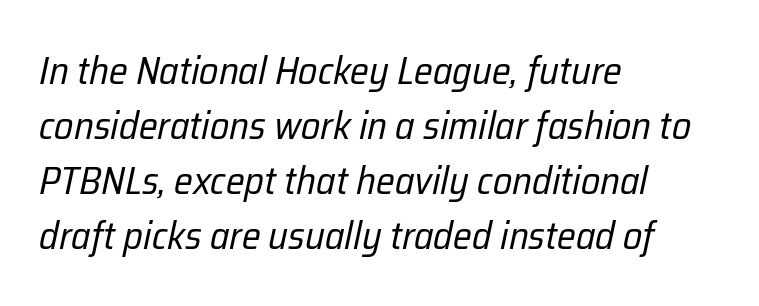
{"italic": "yes", "lean": "right", "slant_degrees": 12, "bold": "no", "weight": "regular", "width": "condensed", "stroke_contrast": "low", "x_height": "medium", "monospaced": "no", "underline": "no", "align": "left", "line_spacing": "normal", "line_spacing_ratio": 1.41, "letter_spacing": "normal", "letter_spacing_em": 0.0, "glyph_px": 39}
